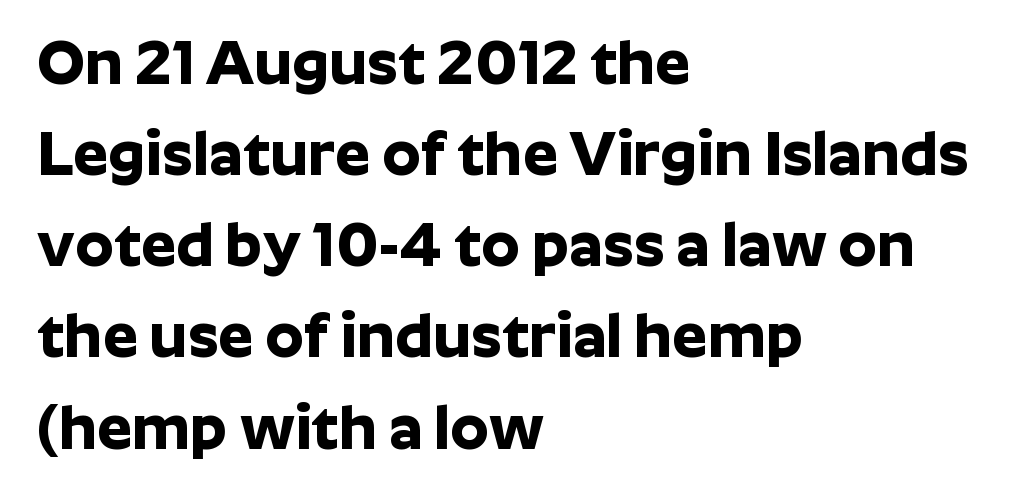
Do the letters lean? They stand straight. You'd pick this weight for a headline — it's a proper bold. Words float on clear page, feet unadorned. Each letter keeps its own natural width here, so spacing adapts to shape.
